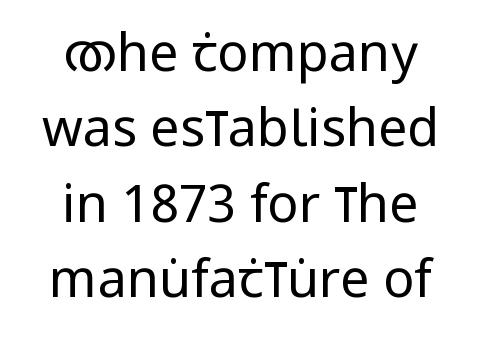
Honestly, the letter spacing is just normal — you wouldn't notice it. The space directly below the letters is spotless. Alignment: centered. It's the straight-up-and-down kind of type.
